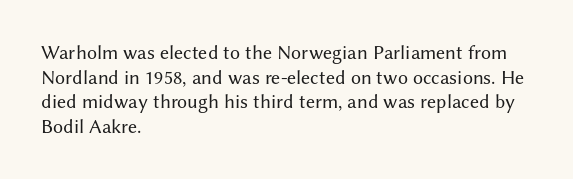
Casual observation: everything's shoved over to the left. This is not heavy type; no bold has been used. Italic? Not at all — the glyphs are vertical. The space beneath each line is pristine and unruled. No extra tracking has been applied to these lines.
